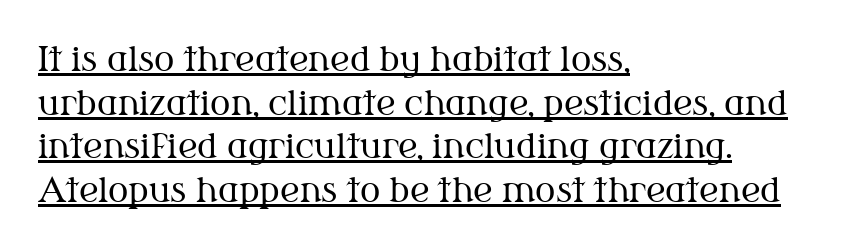
The image shows 34 px regular-weight serif type, upright; set left-aligned, normal line spacing (1.28x), normal letter spacing, underlined; medium stroke contrast and a medium x-height.
